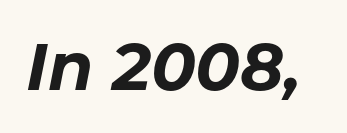
As a designer I'd log this as weight 700, bold. Plain, unruled lines of type. Standard letterfit; no display-style spreading of the glyphs. Spacing verdict: proportional, widths tailored to each character. An italicized treatment has been applied to the whole sample.
